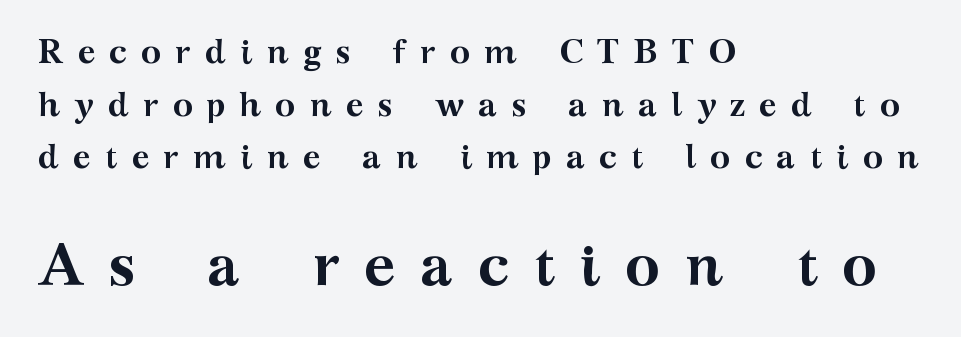
Horizontal alignment here is leftward, the default for most running prose. Check under the words: just untouched page. The rendering uses natural spacing where letterforms have individual widths. Does the bottom block carry the larger type? Yes, it does. Posture: upright roman. A dark, heavy texture on the line: the type is bold.
